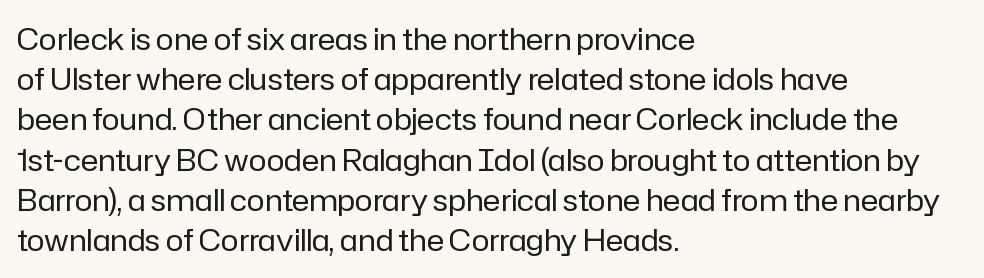
Is the block centered? No — it sits flush against the left margin. Beneath every word, the page is bare. Grotesque or geometric, the face here clearly has no serifs. Look at the tracking — it's just the regular setting, nothing added. Line spacing here is normal. Here the designer chose a conventional face with non-uniform glyph widths.
